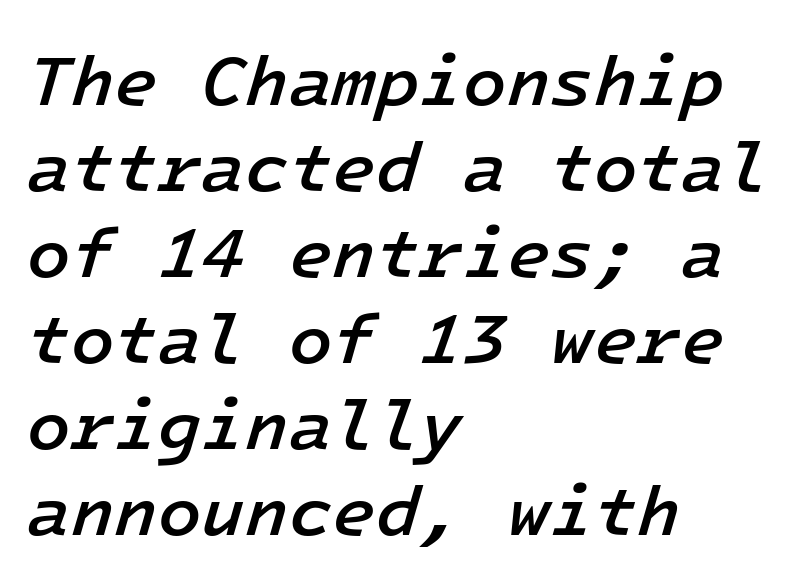
Spacing verdict: monospaced, one width for all characters. Caption: standard tracking, unaltered. The passage shown leans; its letterforms are oblique. Compared with a centered layout, this one pins lines to the left instead. Stroke thickness is moderately raised; the sample reads as semibold.
